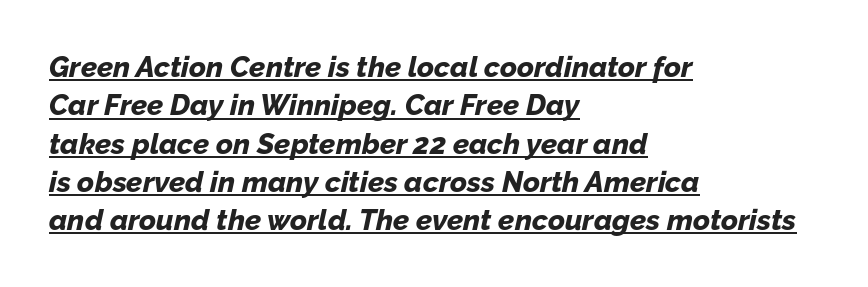
Nothing unusual about the tracking: characters are spaced as the font intends. Typesetter's note: full bold, strokes at maximum text heaviness. The letters advance in unequal steps, a hallmark of proportional type. Honestly, the row spacing looks completely unremarkable. This rendering uses left alignment, leaving the right contour irregular. You can tell it's italic because the verticals aren't actually vertical.
